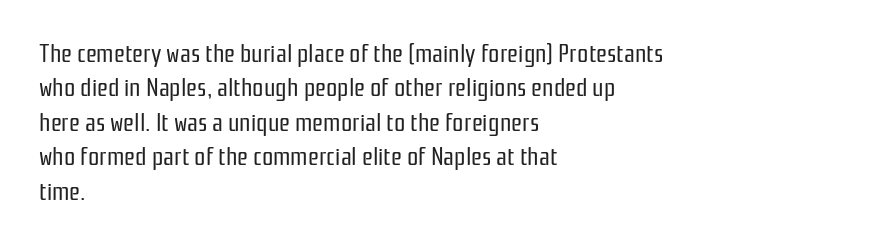
The image shows 25 px text type, upright; set left-aligned, normal line spacing (1.38x), normal letter spacing, not underlined.
